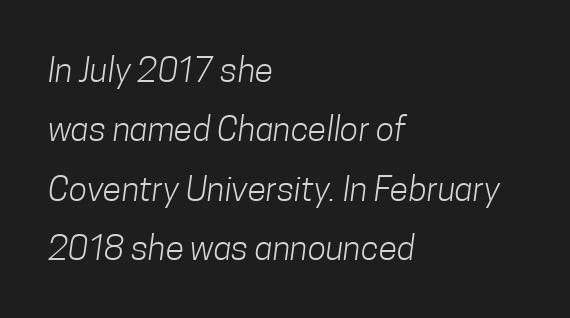
The image shows 34 px light, condensed sans-serif type; set left-aligned, line spacing 1.75x, normal letter spacing, not underlined; low stroke contrast and a medium x-height.
